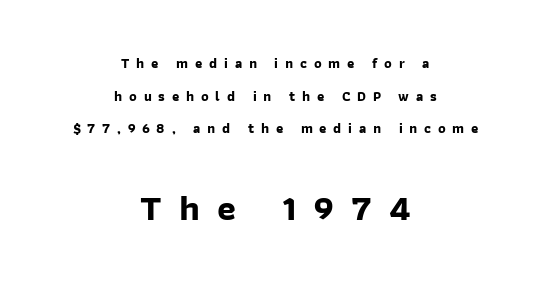
{"serif": "no", "bold": "yes", "weight": "bold", "width": "normal", "stroke_contrast": "low", "x_height": "medium", "monospaced": "no", "underline": "no", "align": "center", "line_spacing": "loose", "line_spacing_ratio": 2.33, "letter_spacing": "wide", "letter_spacing_em": 0.48, "larger_block": "second", "size_ratio": 2.57, "glyph_px": 36}
